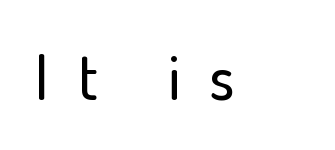
Style check: upright. Words appear elongated and porous because spacing is wide. Glance below the letters and you will spot only blank space. Varying glyph widths throughout — classic text-font behaviour. The passage shown is typeset with a sans-serif family.
